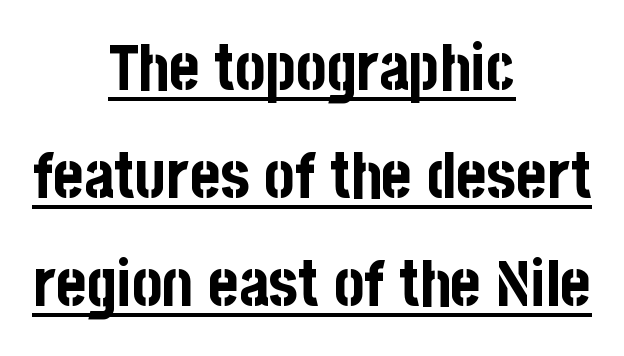
Q: Is the text bold? A: Yes.
Q: Is the text italic (slanted)? A: No, it is upright.
Q: Is the typeface a serif or a sans-serif typeface? A: Sans-serif.
Q: Is the text underlined? A: Yes.
Q: How is the paragraph aligned? A: Centered.
Q: Is the spacing between letters normal or unusually wide? A: Normal.
Q: Is the spacing between lines tight, normal or loose? A: Normal.
Q: Width (condensed, normal, or wide)? A: Condensed.
Q: Stroke contrast? A: Low.
Q: x-height? A: Large.
Q: Monospaced? A: No.
